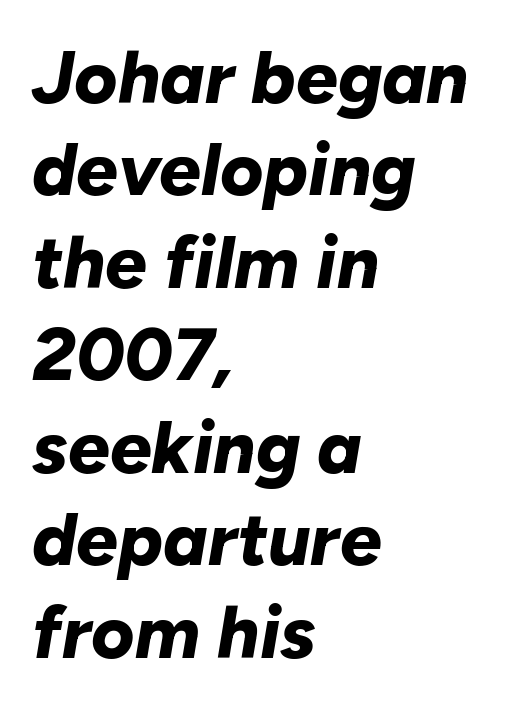
{"italic": "yes", "lean": "right", "slant_degrees": 10, "bold": "yes", "weight": "bold", "width": "normal", "stroke_contrast": "low", "x_height": "medium", "monospaced": "no", "underline": "no", "align": "left", "line_spacing": "normal", "line_spacing_ratio": 1.25, "letter_spacing": "normal", "letter_spacing_em": 0.0, "glyph_px": 74}
